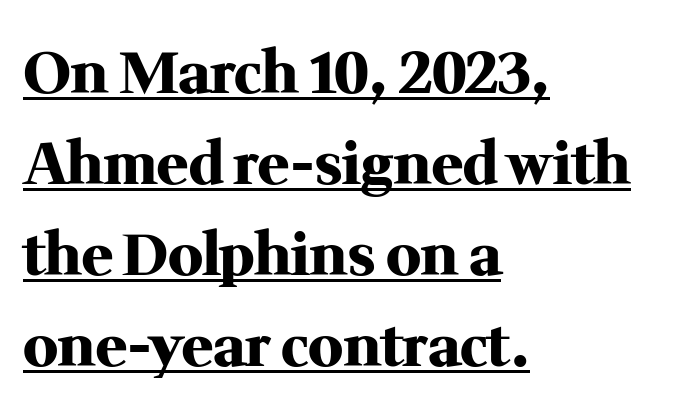
Underlining? Definitely there. This is heavy type, rendered in bold. Characters remain perfectly vertical along every line. This is serif lettering, the kind often seen in printed books. Nothing unusual about the tracking: characters are spaced as the font intends. The block of text has a typical density, with ordinary space between rows.
